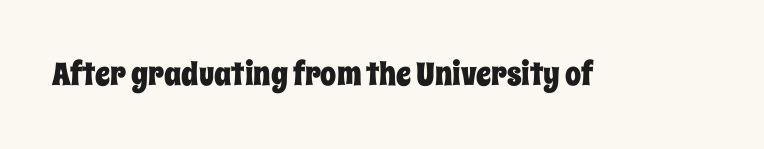
{"italic": "no", "width": "condensed", "stroke_contrast": "low", "x_height": "large", "monospaced": "no", "underline": "no", "letter_spacing": "normal", "letter_spacing_em": 0.0, "glyph_px": 32}
